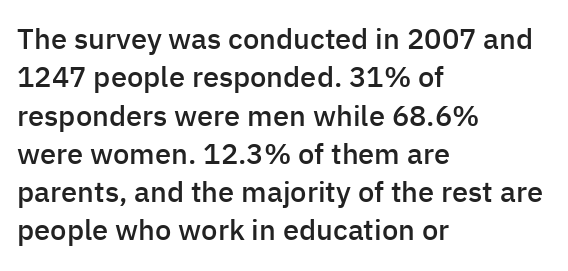
The image shows 29 px semibold sans-serif type, upright; set left-aligned, normal line spacing (1.32x), normal letter spacing, not underlined; low stroke contrast and a medium x-height.
